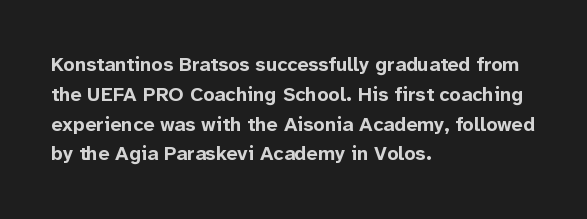
The image shows 20 px bold type, upright; set left-aligned, normal line spacing (1.49x), normal letter spacing, not underlined.
